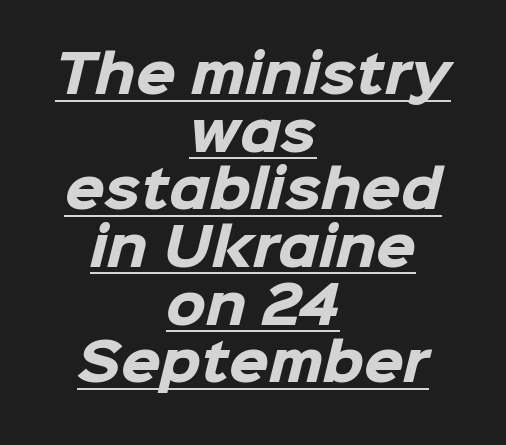
Classification — sans serif. One-word summary of the alignment: center. Successive baselines arrive quickly, one right under another. The rendering uses a bold face; every stroke is thick and dark. Is this a fixed-width face? No — the glyphs have proportional, varying widths.
